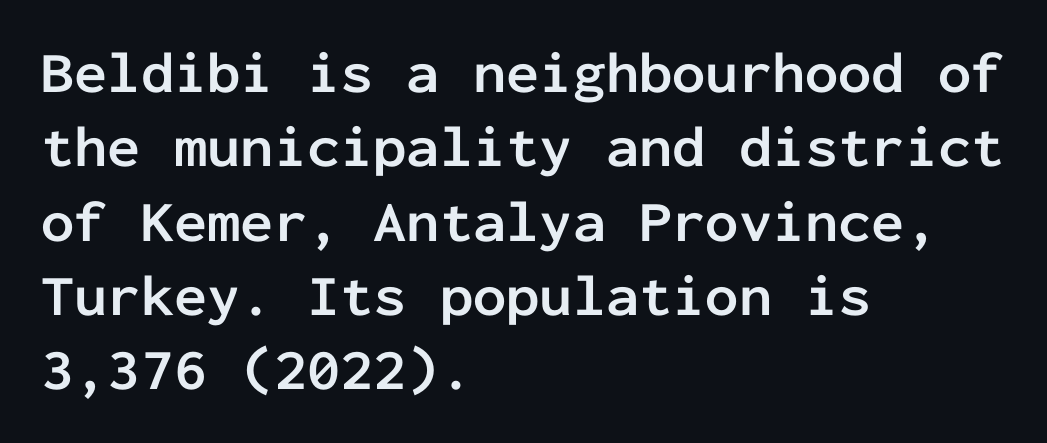
Q: Is the text bold? A: Yes.
Q: Is the text italic (slanted)? A: No, it is upright.
Q: Is the typeface a serif or a sans-serif typeface? A: Sans-serif.
Q: Is the text underlined? A: No.
Q: How is the paragraph aligned? A: Left-aligned.
Q: Is the spacing between letters normal or unusually wide? A: Normal.
Q: Is the spacing between lines tight, normal or loose? A: Normal.
Q: Width (condensed, normal, or wide)? A: Normal.
Q: Stroke contrast? A: Low.
Q: x-height? A: Medium.
Q: Monospaced? A: Yes.
